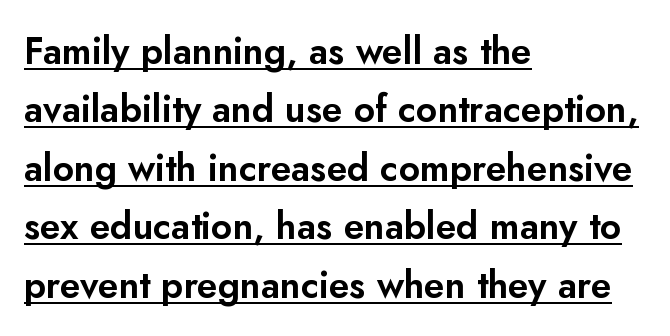
The image shows 37 px sans-serif type, upright; set left-aligned, normal line spacing (1.58x), normal letter spacing, underlined; low stroke contrast and a small x-height.
